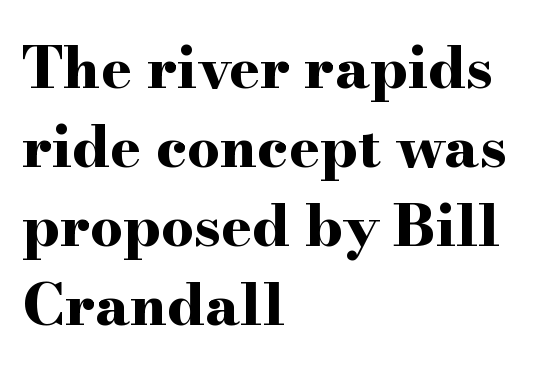
The image shows 58 px bold, wide serif type, upright; set left-aligned, normal line spacing (1.36x), normal letter spacing, not underlined; high stroke contrast and a small x-height.
